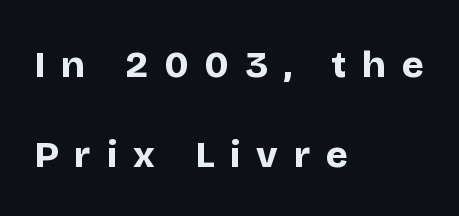
There is plenty of visible air inserted between adjacent glyphs. Which margin do the lines hug? The left one — the right edge is uneven. Bold? Absolutely — the strokes are thick and heavy. The characters display no serif detailing; their extremities are plain. Do the characters align in a grid? No, the font is proportional. This sample trades compactness for vertical openness between lines.
